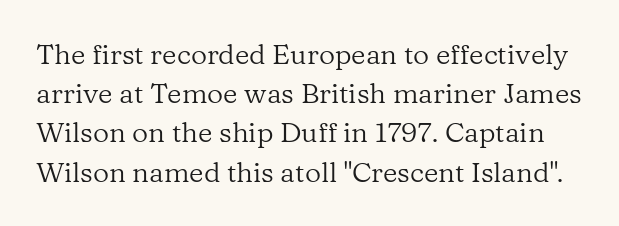
Q: Is the text bold? A: No.
Q: Is the text italic (slanted)? A: No, it is upright.
Q: Is the typeface a serif or a sans-serif typeface? A: Serif.
Q: Is the text underlined? A: No.
Q: Is the spacing between letters normal or unusually wide? A: Normal.
Q: Is the spacing between lines tight, normal or loose? A: Normal.
Q: Width (condensed, normal, or wide)? A: Normal.
Q: Stroke contrast? A: Low.
Q: x-height? A: Medium.
Q: Monospaced? A: No.
